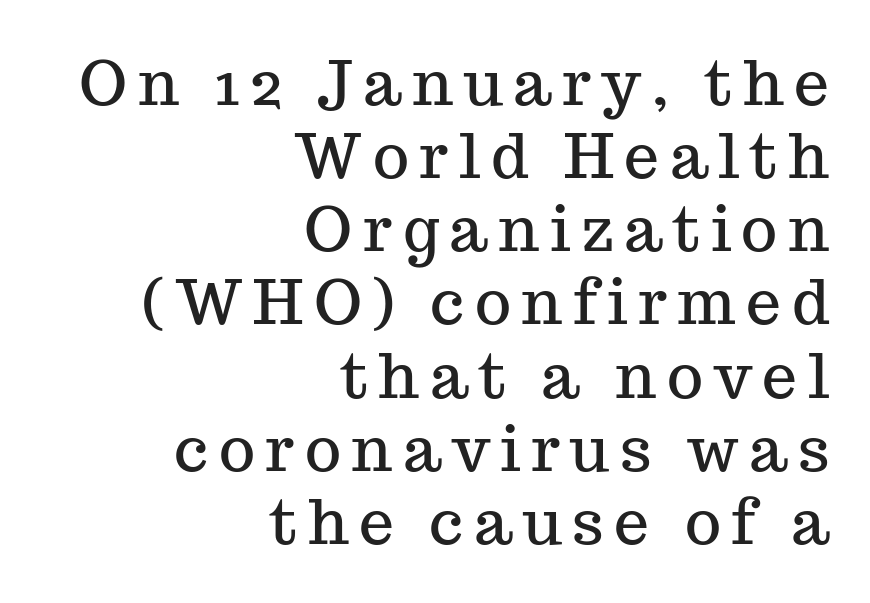
Q: Is the text italic (slanted)? A: No, it is upright.
Q: Is the typeface a serif or a sans-serif typeface? A: Serif.
Q: Is the text underlined? A: No.
Q: How is the paragraph aligned? A: Right-aligned.
Q: Width (condensed, normal, or wide)? A: Normal.
Q: Stroke contrast? A: Medium.
Q: x-height? A: Medium.
Q: Monospaced? A: No.
